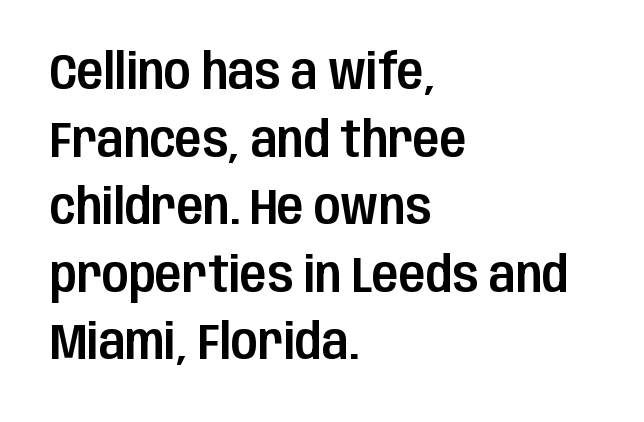
{"serif": "no", "italic": "no", "width": "condensed", "stroke_contrast": "low", "x_height": "large", "monospaced": "no", "underline": "no", "align": "left", "line_spacing": "normal", "line_spacing_ratio": 1.38, "letter_spacing": "normal", "letter_spacing_em": 0.0, "glyph_px": 49}
